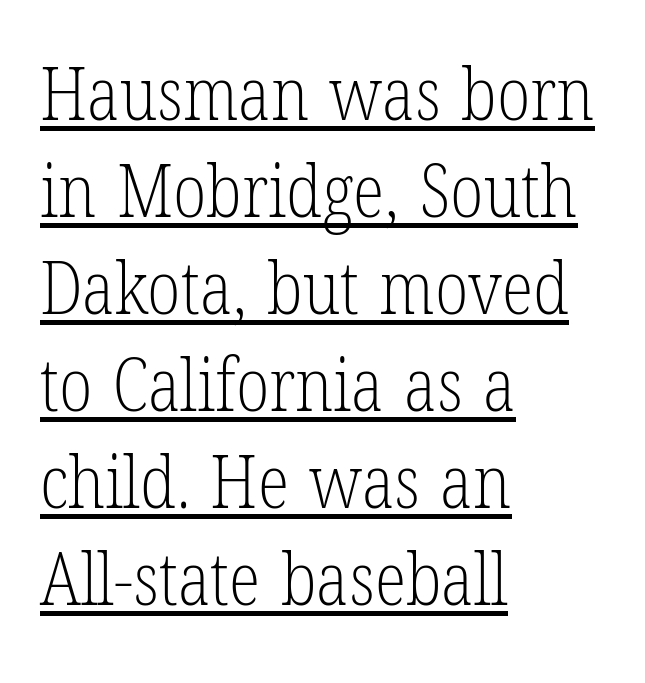
The image shows 73 px light, condensed serif type, upright; set left-aligned, normal line spacing (1.33x), normal letter spacing, underlined; low stroke contrast and a medium x-height.
